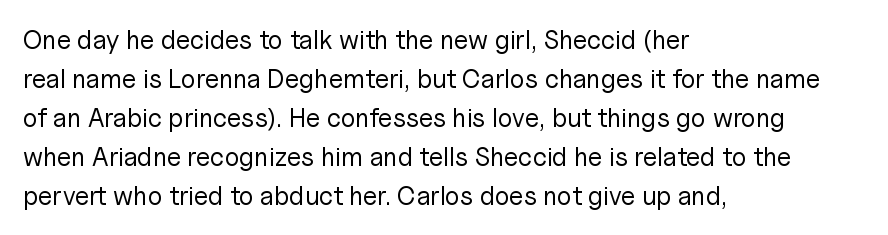
Q: Is the text bold? A: No.
Q: Is the text italic (slanted)? A: No, it is upright.
Q: Is the text underlined? A: No.
Q: How is the paragraph aligned? A: Left-aligned.
Q: Is the spacing between letters normal or unusually wide? A: Normal.
Q: Is the spacing between lines tight, normal or loose? A: Normal.
